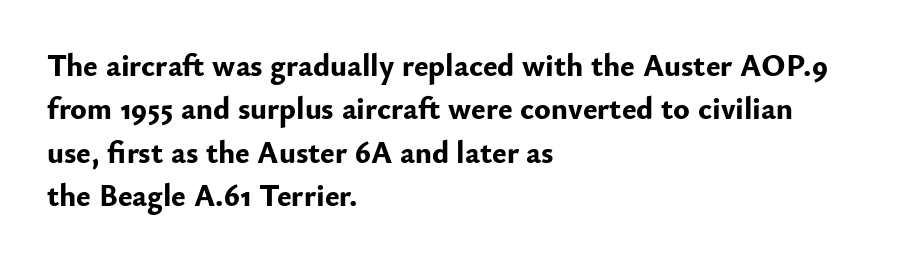
Compared with an ordinary text face, these strokes are far heavier — a full bold. The letters stand upright; this is a roman face. Observe the absence of serifs on each vertical stroke in this sample. Default kerning and tracking; the words read as compact shapes.
